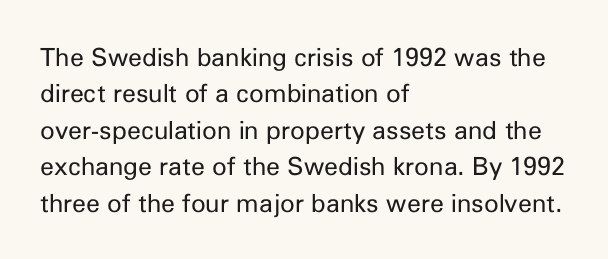
Q: Is the text bold? A: No.
Q: Is the text italic (slanted)? A: No, it is upright.
Q: Is the text underlined? A: No.
Q: How is the paragraph aligned? A: Left-aligned.
Q: Is the spacing between letters normal or unusually wide? A: Normal.
Q: Is the spacing between lines tight, normal or loose? A: Normal.
